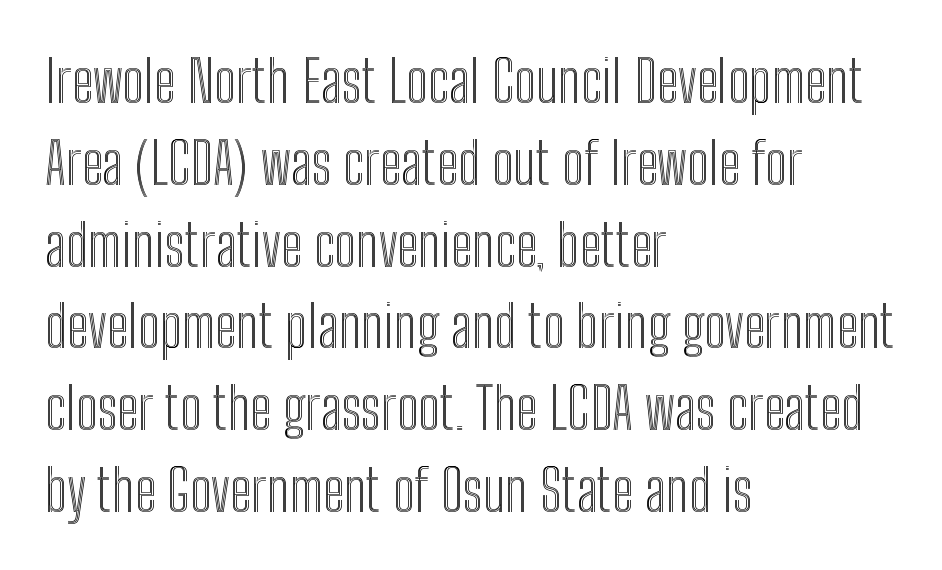
The image shows 58 px condensed type, upright; set left-aligned, normal line spacing (1.41x), normal letter spacing, not underlined; a medium x-height.
